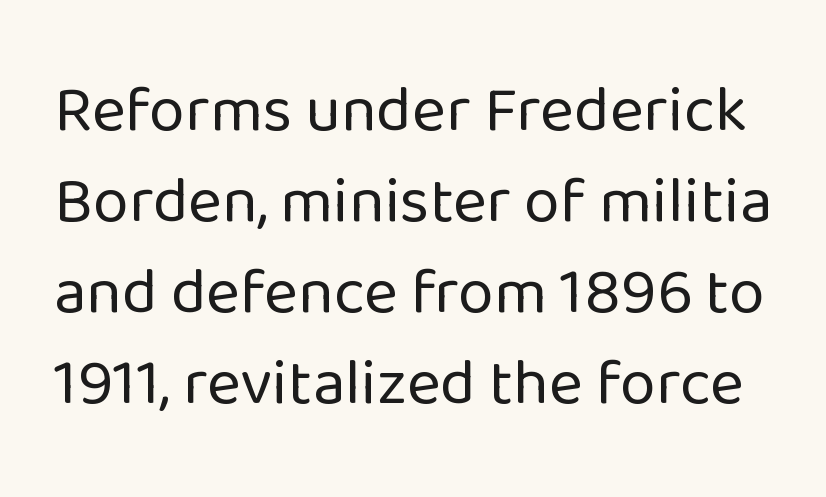
Q: Is the text bold? A: No.
Q: Is the text italic (slanted)? A: No, it is upright.
Q: Is the typeface a serif or a sans-serif typeface? A: Sans-serif.
Q: Is the text underlined? A: No.
Q: Is the spacing between letters normal or unusually wide? A: Normal.
Q: Is the spacing between lines tight, normal or loose? A: Normal.
Q: Width (condensed, normal, or wide)? A: Normal.
Q: Stroke contrast? A: Low.
Q: x-height? A: Medium.
Q: Monospaced? A: No.
